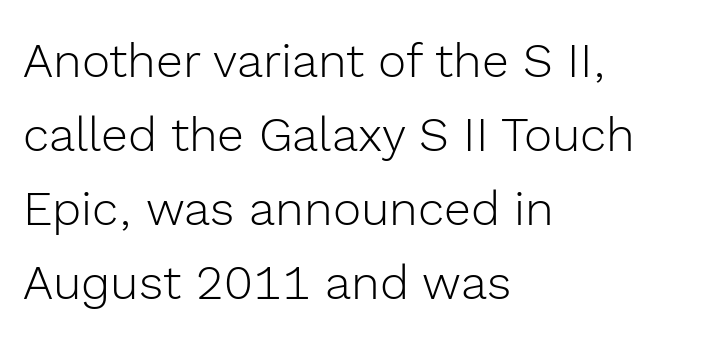
Q: Is the text bold? A: No.
Q: Is the text italic (slanted)? A: No, it is upright.
Q: Is the typeface a serif or a sans-serif typeface? A: Sans-serif.
Q: Is the text underlined? A: No.
Q: How is the paragraph aligned? A: Left-aligned.
Q: Is the spacing between letters normal or unusually wide? A: Normal.
Q: Is the spacing between lines tight, normal or loose? A: Normal.
Q: Width (condensed, normal, or wide)? A: Normal.
Q: x-height? A: Medium.
Q: Monospaced? A: No.
